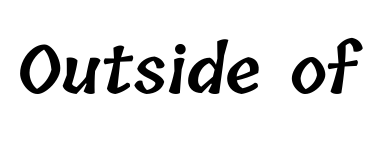
{"bold": "semi", "weight": "semibold", "width": "normal", "stroke_contrast": "low", "x_height": "medium", "monospaced": "no", "underline": "no", "letter_spacing": "normal", "letter_spacing_em": 0.0, "glyph_px": 66}
